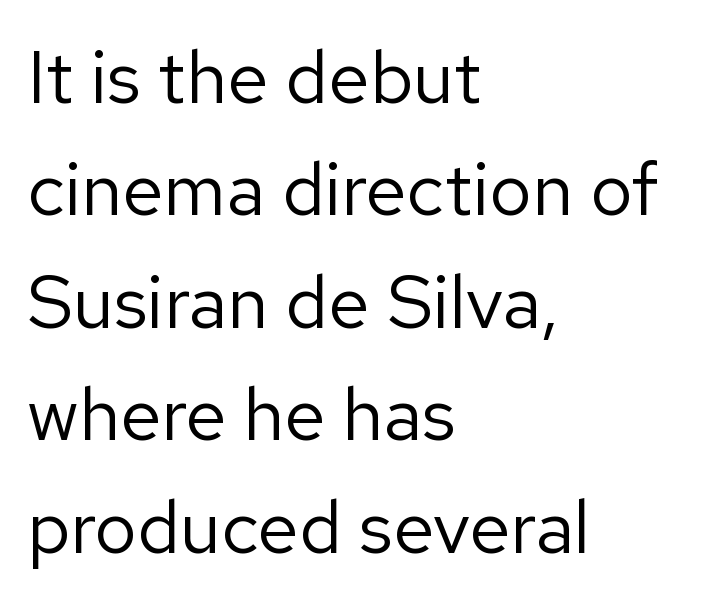
The image shows 74 px regular-weight sans-serif type, upright; set left-aligned, normal line spacing (1.52x), normal letter spacing, not underlined; low stroke contrast and a medium x-height.
